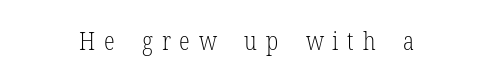
{"italic": "no", "bold": "no", "underline": "no", "letter_spacing": "wide", "letter_spacing_em": 0.35, "glyph_px": 25}
